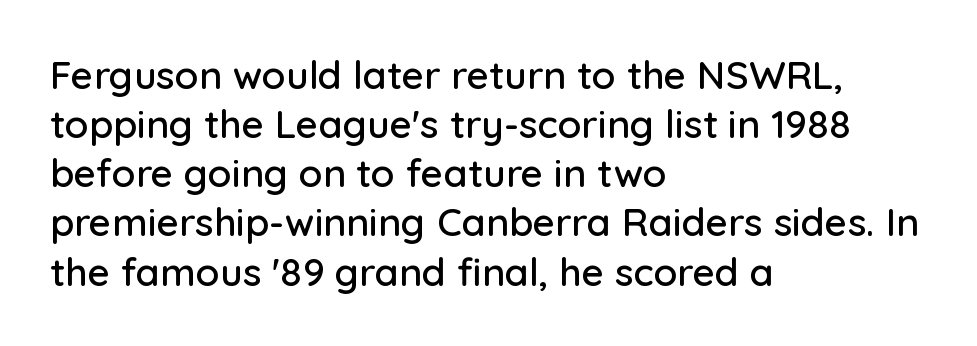
The image shows 39 px sans-serif type, upright; set left-aligned, normal line spacing (1.26x), normal letter spacing, not underlined; low stroke contrast and a medium x-height.
